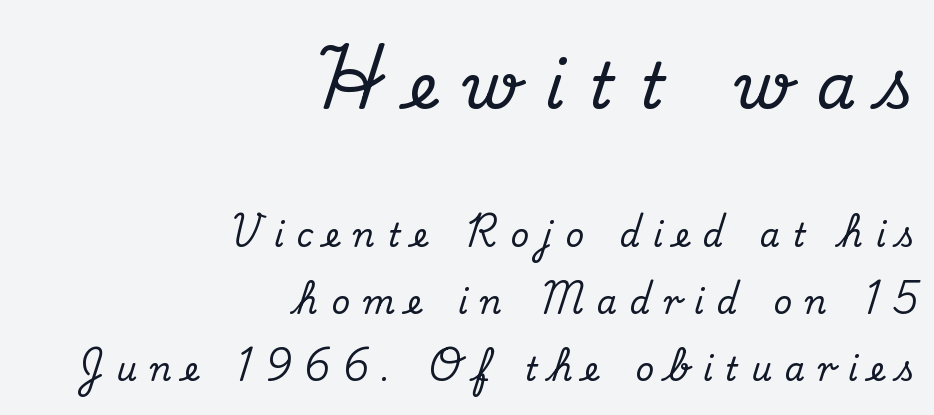
Widely set lines give the paragraph a tall, airy silhouette. The text block is weighted toward the right margin, trailing off unevenly leftward. Anything drawn beneath the words? Only blank space. Typesetter's note — upper block bumped up in size, lower block left smaller.
